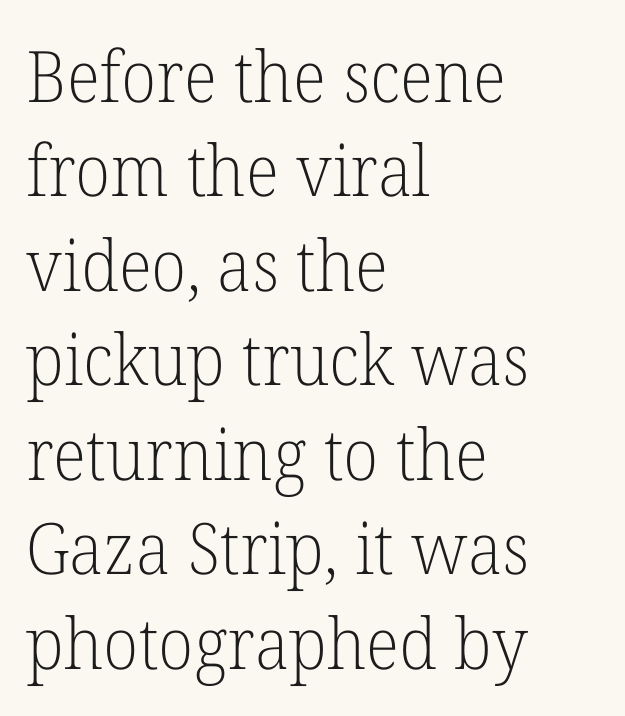
The image shows 71 px light serif type, upright; set left-aligned, normal line spacing (1.33x), normal letter spacing, not underlined; low stroke contrast and a medium x-height.
